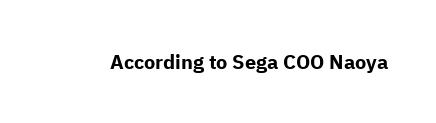
The rendering keeps characters at their native spacing. Underlining? Definitely not there. Nope, not italic — everything's standing straight. Set as a true bold cut, around the 700 mark.
